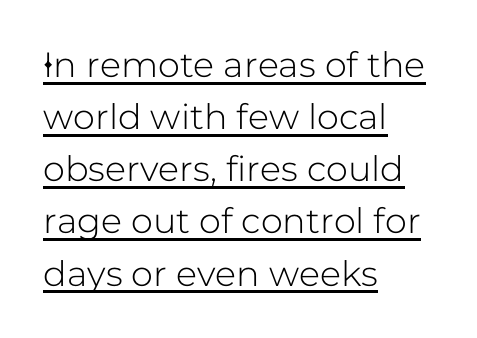
The image shows 35 px sans-serif type, upright; set left-aligned, normal line spacing (1.49x), normal letter spacing, underlined; low stroke contrast and a medium x-height.
